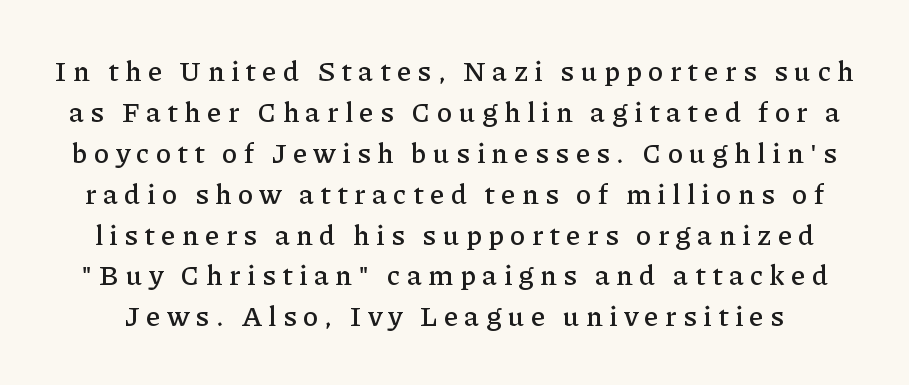
Q: Is the text italic (slanted)? A: No, it is upright.
Q: Is the typeface a serif or a sans-serif typeface? A: Serif.
Q: Is the text underlined? A: No.
Q: Is the spacing between letters normal or unusually wide? A: Unusually wide.
Q: Is the spacing between lines tight, normal or loose? A: Normal.
Q: Width (condensed, normal, or wide)? A: Normal.
Q: Stroke contrast? A: Low.
Q: x-height? A: Medium.
Q: Monospaced? A: No.
